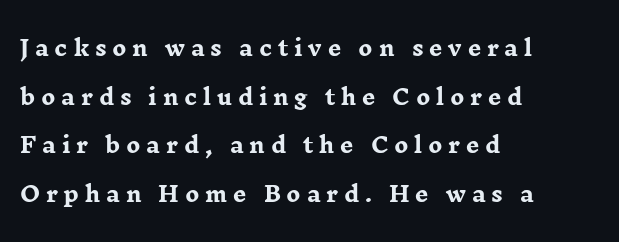
The strokes are fattened all the way to bold. Only glyphs here, with clear space below each row. The typography opts for an upright posture over an oblique one. You could only call the tracking loose — the letters float apart.
